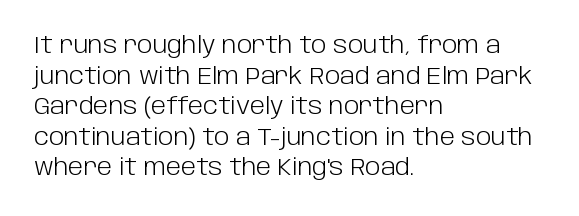
Vertical spacing — default. The text block is weighted toward the left margin, trailing off unevenly rightward. The baseline area is clear. These lines keep a tight, regular rhythm from letter to letter. No extra ink here — the face is not bold.
